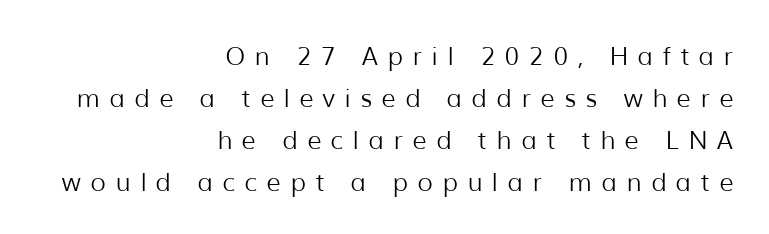
Q: Is the text bold? A: No.
Q: Is the text italic (slanted)? A: No, it is upright.
Q: Is the text underlined? A: No.
Q: How is the paragraph aligned? A: Right-aligned.
Q: Is the spacing between letters normal or unusually wide? A: Unusually wide.
Q: Is the spacing between lines tight, normal or loose? A: Normal.
